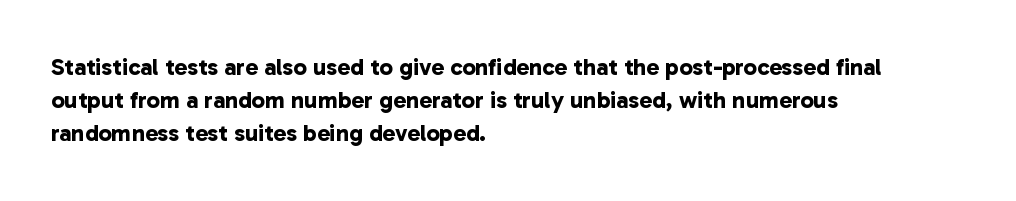
{"bold": "yes", "underline": "no", "align": "left", "line_spacing": "normal", "line_spacing_ratio": 1.38, "letter_spacing": "normal", "letter_spacing_em": 0.0, "glyph_px": 24}
